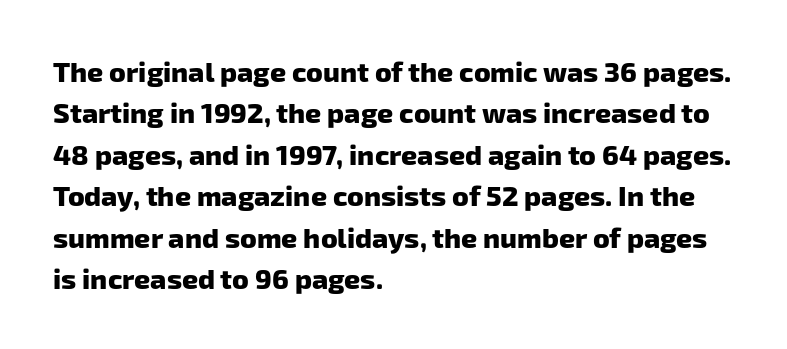
{"serif": "no", "bold": "yes", "weight": "heavy", "width": "normal", "stroke_contrast": "low", "x_height": "medium", "monospaced": "no", "underline": "no", "align": "left", "line_spacing": "normal", "line_spacing_ratio": 1.48, "letter_spacing": "normal", "letter_spacing_em": 0.0, "glyph_px": 28}
